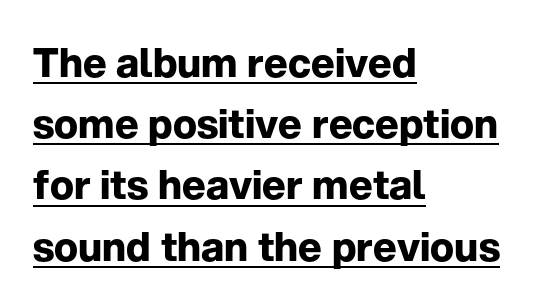
Q: Is the text bold? A: Yes.
Q: Is the text italic (slanted)? A: No, it is upright.
Q: Is the typeface a serif or a sans-serif typeface? A: Sans-serif.
Q: Is the text underlined? A: Yes.
Q: How is the paragraph aligned? A: Left-aligned.
Q: Is the spacing between letters normal or unusually wide? A: Normal.
Q: Is the spacing between lines tight, normal or loose? A: Normal.
Q: Width (condensed, normal, or wide)? A: Normal.
Q: Stroke contrast? A: Low.
Q: x-height? A: Medium.
Q: Monospaced? A: No.
